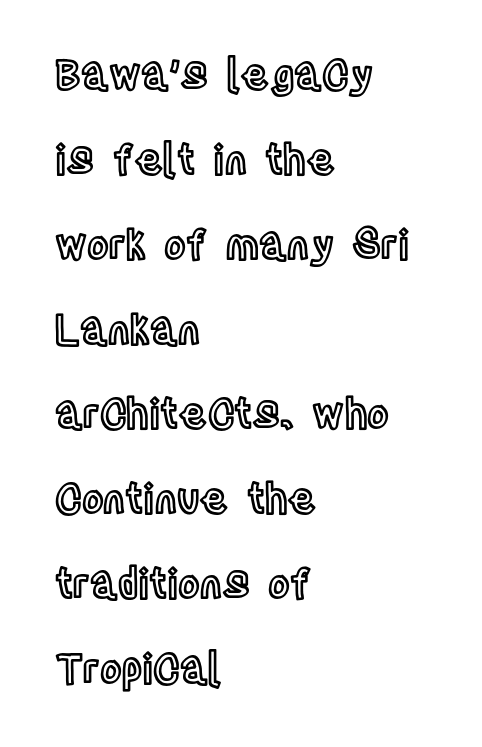
The image shows 41 px condensed type, upright; set left-aligned, loose line spacing (2.07x), normal letter spacing, not underlined; a large x-height.
